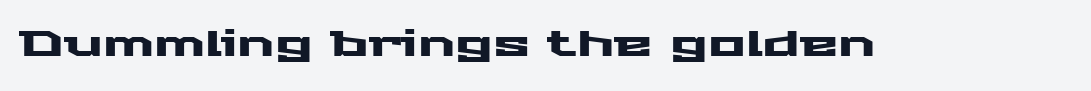
Vertical strokes here are truly vertical. Caption: standard tracking, unaltered. The baseline area is clear. Looks like regular typesetting: each glyph gets only the width it needs.
